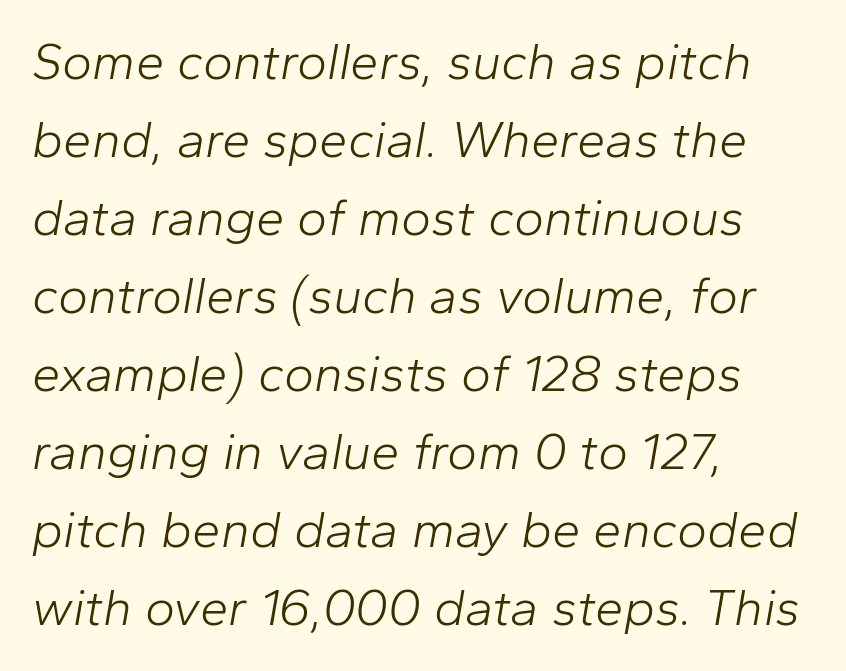
Q: Is the text bold? A: No.
Q: Is the text italic (slanted)? A: Yes, it leans right by about 10 degrees.
Q: Is the text underlined? A: No.
Q: How is the paragraph aligned? A: Left-aligned.
Q: Is the spacing between letters normal or unusually wide? A: Normal.
Q: Is the spacing between lines tight, normal or loose? A: Normal.
Q: Width (condensed, normal, or wide)? A: Normal.
Q: Stroke contrast? A: Low.
Q: x-height? A: Medium.
Q: Monospaced? A: No.
